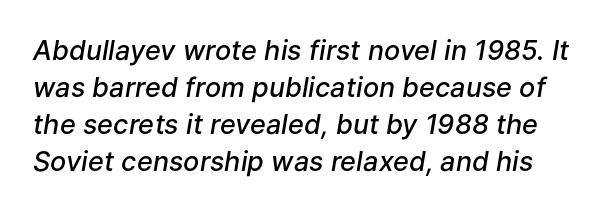
The image shows 27 px text type, italic (leaning right); set normal line spacing (1.37x), normal letter spacing, not underlined.
